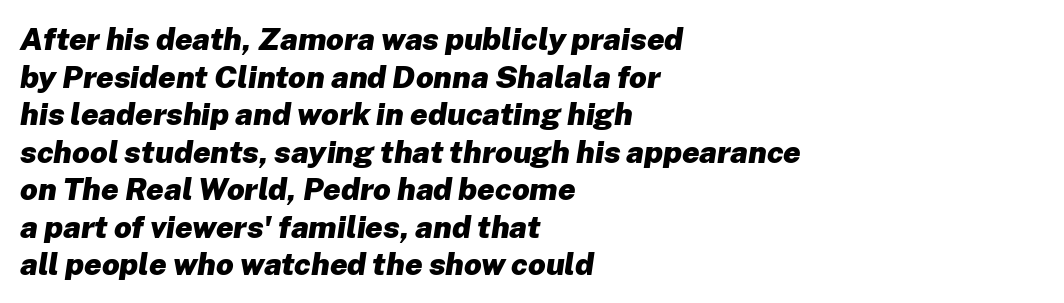
The image shows 31 px heavy type, italic (leaning right); set left-aligned, line spacing 1.21x, normal letter spacing, not underlined; low stroke contrast and a medium x-height.
